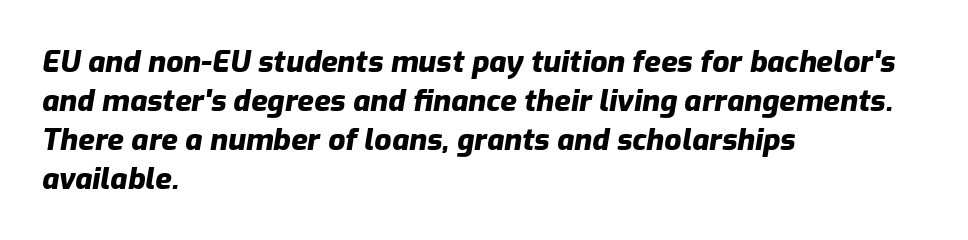
The image shows 30 px heavy type, italic (leaning right); set left-aligned, normal line spacing (1.3x), normal letter spacing, not underlined; low stroke contrast and a medium x-height.
